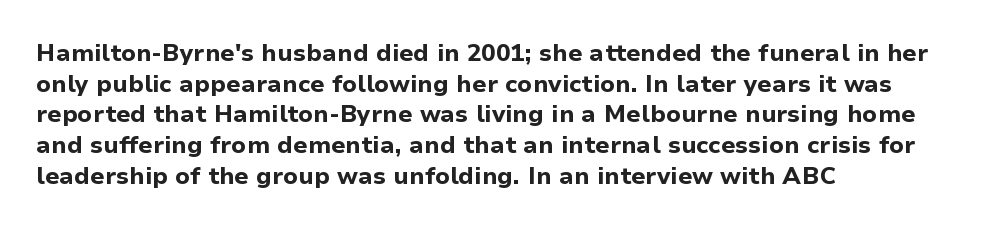
Summary of weight: heavy, a full bold. Tracking value appears to be zero — textbook default spacing. No italicization has been applied; the sample stays upright. The words here are not underlined. A normal amount of white space separates one row of letters from the next.
